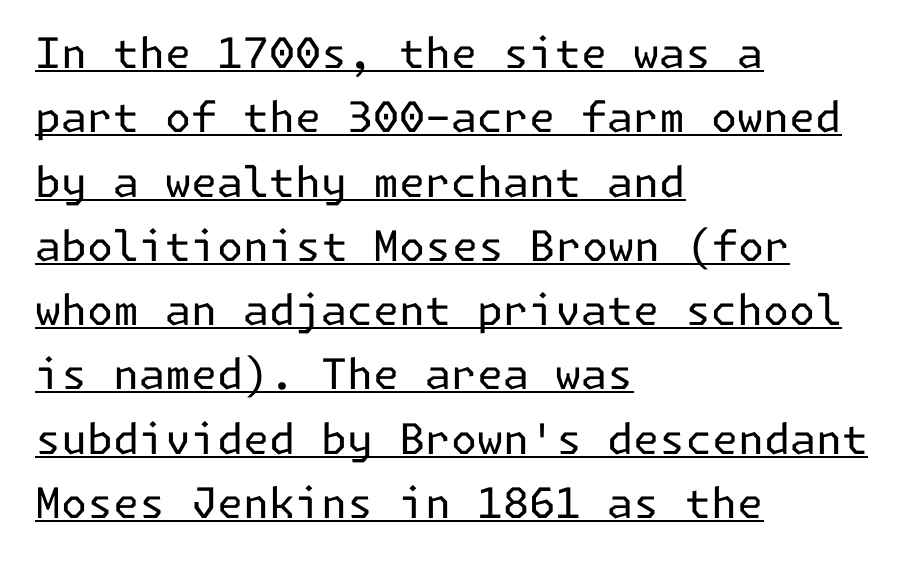
Q: Is the text bold? A: No.
Q: Is the text italic (slanted)? A: No, it is upright.
Q: Is the typeface a serif or a sans-serif typeface? A: Sans-serif.
Q: Is the text underlined? A: Yes.
Q: How is the paragraph aligned? A: Left-aligned.
Q: Is the spacing between letters normal or unusually wide? A: Normal.
Q: Is the spacing between lines tight, normal or loose? A: Normal.
Q: Width (condensed, normal, or wide)? A: Normal.
Q: Stroke contrast? A: Low.
Q: x-height? A: Medium.
